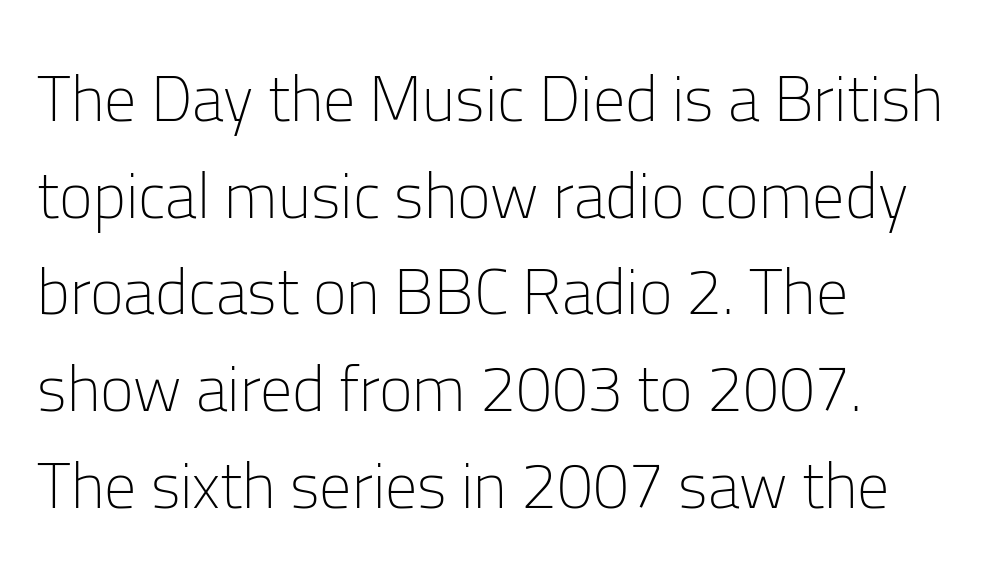
{"serif": "no", "italic": "no", "bold": "no", "weight": "light", "width": "normal", "stroke_contrast": "low", "x_height": "medium", "monospaced": "no", "underline": "no", "align": "left", "line_spacing": "normal", "line_spacing_ratio": 1.51, "letter_spacing": "normal", "letter_spacing_em": 0.0, "glyph_px": 64}
